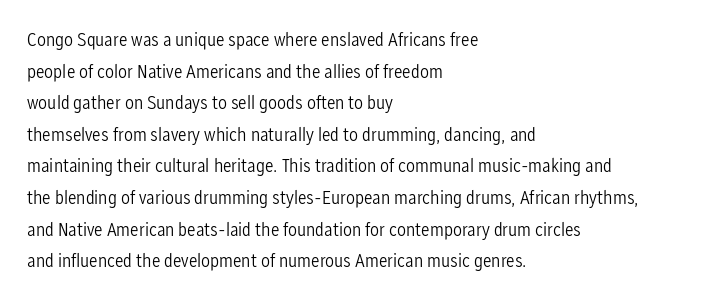
{"italic": "no", "bold": "no", "underline": "no", "align": "left", "line_spacing": "normal", "line_spacing_ratio": 1.58, "letter_spacing": "normal", "letter_spacing_em": 0.0, "glyph_px": 20}
